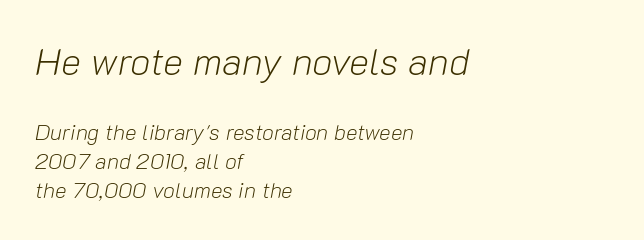
{"italic": "yes", "lean": "right", "slant_degrees": 10, "bold": "no", "weight": "light", "width": "normal", "stroke_contrast": "low", "x_height": "medium", "monospaced": "no", "underline": "no", "align": "left", "line_spacing": "normal", "line_spacing_ratio": 1.33, "letter_spacing": "normal", "letter_spacing_em": 0.0, "larger_block": "first", "size_ratio": 1.73, "glyph_px": 38}
